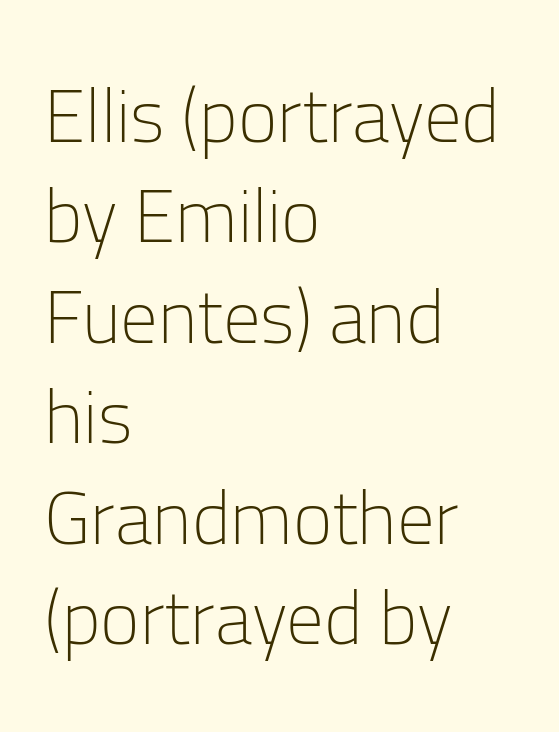
The image shows 75 px light sans-serif type, upright; set left-aligned, normal line spacing (1.34x), normal letter spacing, not underlined; low stroke contrast and a medium x-height.
